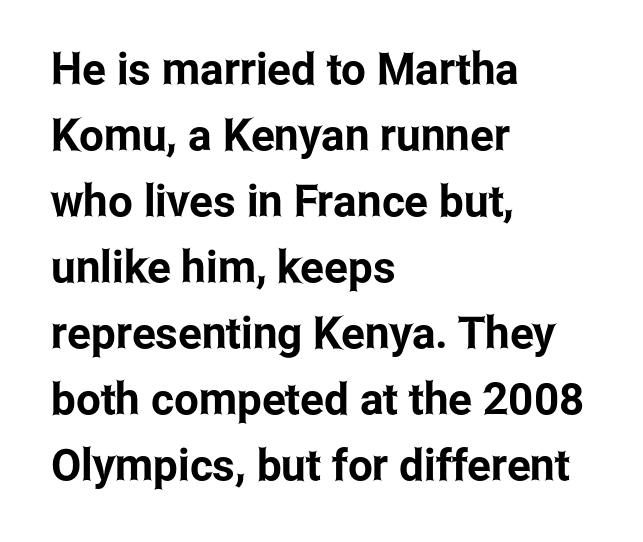
{"serif": "no", "italic": "no", "width": "condensed", "stroke_contrast": "low", "x_height": "medium", "monospaced": "no", "underline": "no", "align": "left", "line_spacing": "normal", "line_spacing_ratio": 1.5, "letter_spacing": "normal", "letter_spacing_em": 0.0, "glyph_px": 44}
